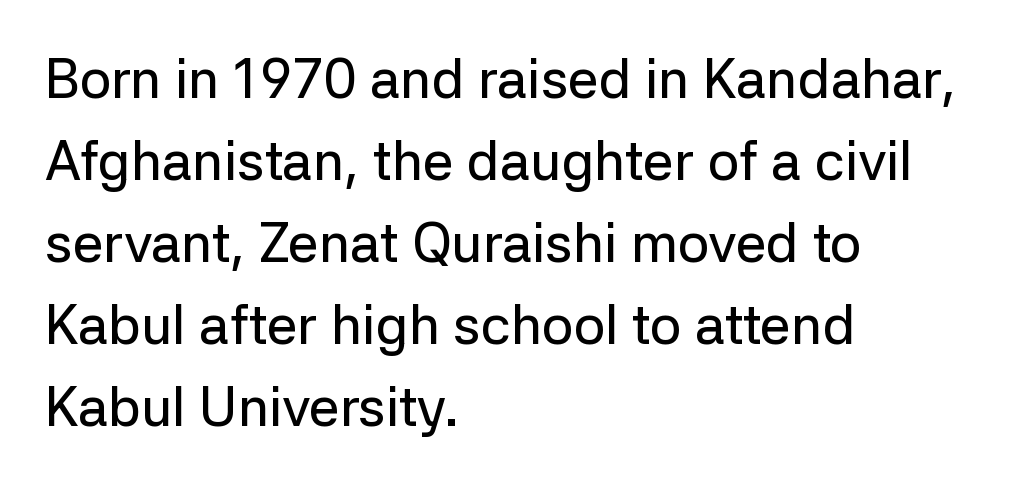
The image shows 55 px sans-serif type, upright; set left-aligned, normal line spacing (1.49x), normal letter spacing, not underlined; low stroke contrast and a medium x-height.
